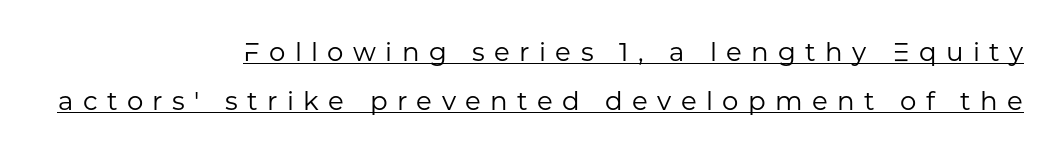
{"italic": "no", "bold": "no", "underline": "yes", "align": "right", "line_spacing_ratio": 1.87, "letter_spacing": "wide", "letter_spacing_em": 0.36, "glyph_px": 26}
